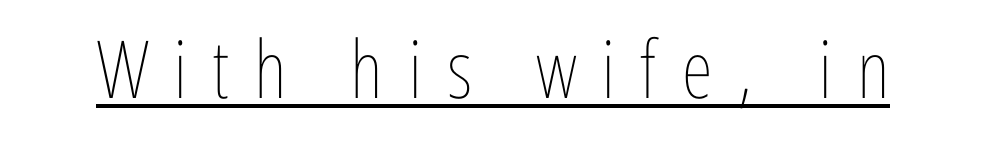
The letters advance in unequal steps, a hallmark of proportional type. Designer's note — italics off, roman on. Look at the tracking — it's clearly loosened, letters drifting apart. Weight class: somewhere from thin through regular.
